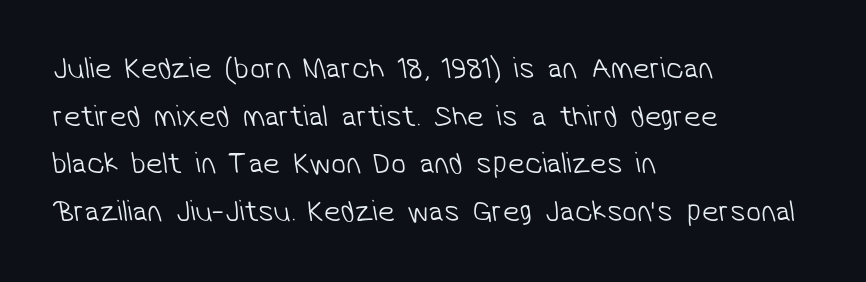
This sample uses a sans-serif face. Spacing verdict: proportional, widths tailored to each character. One glance says typical: line gaps are just what's usual. The face used here is rendered with its standard letterfit. On a weight scale, this lands at 450 or below.
